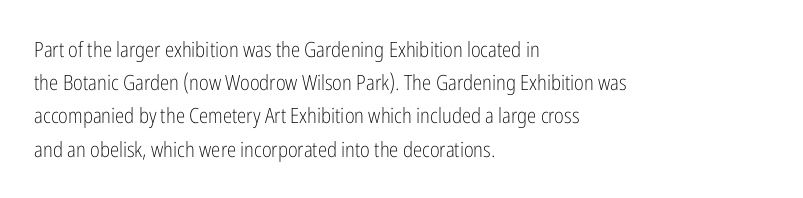
{"italic": "no", "bold": "no", "underline": "no", "align": "left", "line_spacing": "normal", "line_spacing_ratio": 1.58, "letter_spacing": "normal", "letter_spacing_em": 0.0, "glyph_px": 21}
